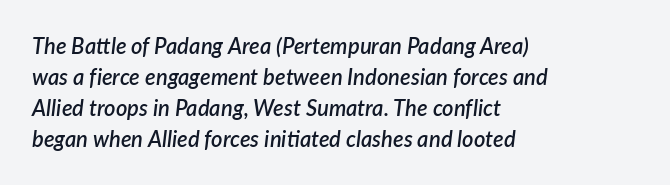
The image shows 22 px text type, italic (leaning right); set left-aligned, normal line spacing (1.41x), normal letter spacing, not underlined.
